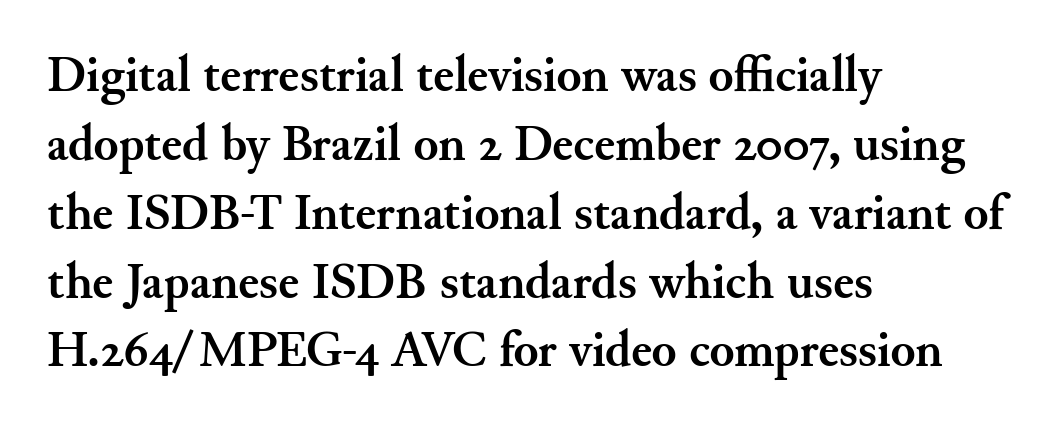
Compared with a centered layout, this one pins lines to the left instead. No italicization has been applied; the sample stays upright. Standard letterfit; no display-style spreading of the glyphs. The strip under each line holds only bare page.
